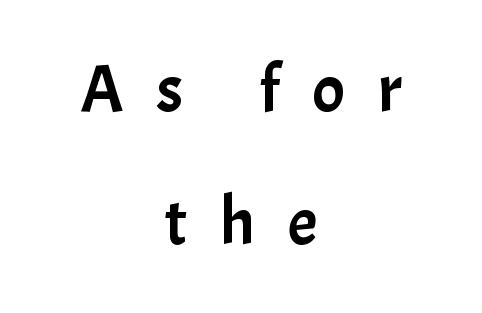
Q: Is the text italic (slanted)? A: No, it is upright.
Q: Is the typeface a serif or a sans-serif typeface? A: Sans-serif.
Q: Is the text underlined? A: No.
Q: How is the paragraph aligned? A: Centered.
Q: Is the spacing between letters normal or unusually wide? A: Unusually wide.
Q: Is the spacing between lines tight, normal or loose? A: Loose.
Q: Width (condensed, normal, or wide)? A: Normal.
Q: Stroke contrast? A: Low.
Q: x-height? A: Medium.
Q: Monospaced? A: No.
